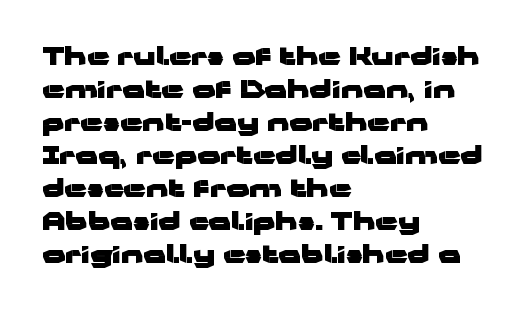
A full-strength bold gives these letters their thick strokes. The gaps between neighbouring characters are ordinary and unremarkable. The lines sit at an ordinary, default distance from one another. Descender tails drop into unmarked territory.
